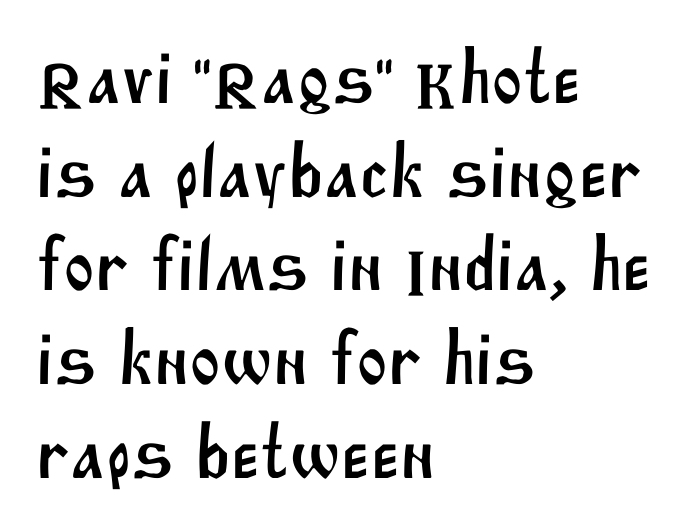
The image shows 75 px sans-serif type; set left-aligned, normal line spacing (1.25x), normal letter spacing, not underlined; medium stroke contrast and a large x-height.
